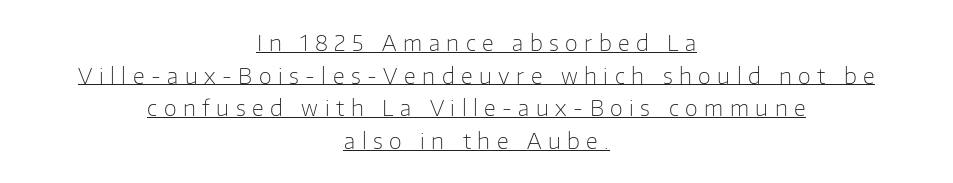
Q: Is the text bold? A: No.
Q: Is the text italic (slanted)? A: No, it is upright.
Q: Is the text underlined? A: Yes.
Q: How is the paragraph aligned? A: Centered.
Q: Is the spacing between letters normal or unusually wide? A: Unusually wide.
Q: Is the spacing between lines tight, normal or loose? A: Normal.
